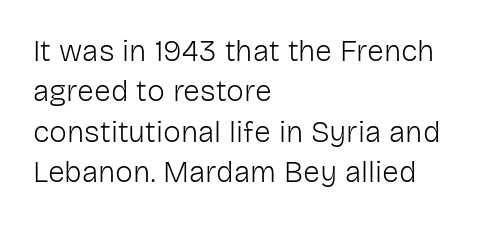
The image shows 30 px light sans-serif type, upright; set left-aligned, normal line spacing (1.35x), normal letter spacing, not underlined; low stroke contrast and a medium x-height.
